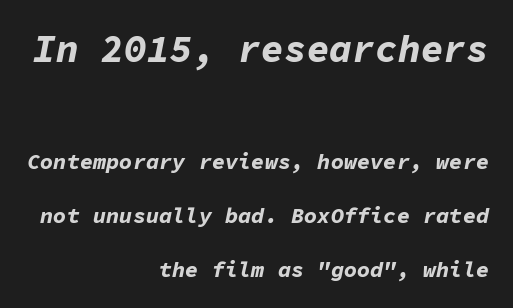
Q: Is the text bold? A: Yes.
Q: Is the text italic (slanted)? A: Yes, it leans right by about 11 degrees.
Q: Is the text underlined? A: No.
Q: How is the paragraph aligned? A: Right-aligned.
Q: Is the spacing between letters normal or unusually wide? A: Normal.
Q: Is the spacing between lines tight, normal or loose? A: Loose.
Q: Which block of text is set in a larger size, the first (top) or the second (bottom)? A: The first (top) one.
Q: Width (condensed, normal, or wide)? A: Normal.
Q: Stroke contrast? A: Low.
Q: x-height? A: Medium.
Q: Monospaced? A: Yes.
